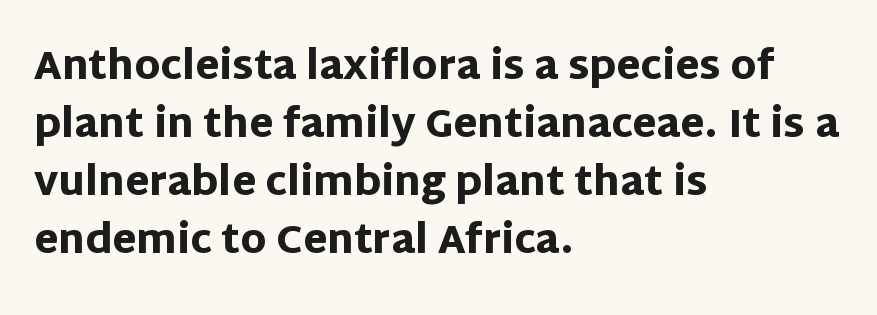
Q: Is the text bold? A: Yes.
Q: Is the text italic (slanted)? A: No, it is upright.
Q: Is the typeface a serif or a sans-serif typeface? A: Sans-serif.
Q: Is the text underlined? A: No.
Q: How is the paragraph aligned? A: Left-aligned.
Q: Is the spacing between letters normal or unusually wide? A: Normal.
Q: Is the spacing between lines tight, normal or loose? A: Normal.
Q: Width (condensed, normal, or wide)? A: Normal.
Q: Stroke contrast? A: Low.
Q: x-height? A: Large.
Q: Monospaced? A: No.
